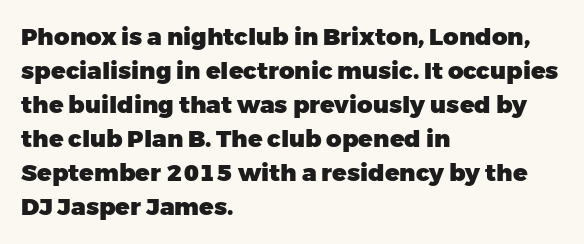
The image shows 24 px bold type, upright; set left-aligned, normal line spacing (1.42x), normal letter spacing, not underlined.
